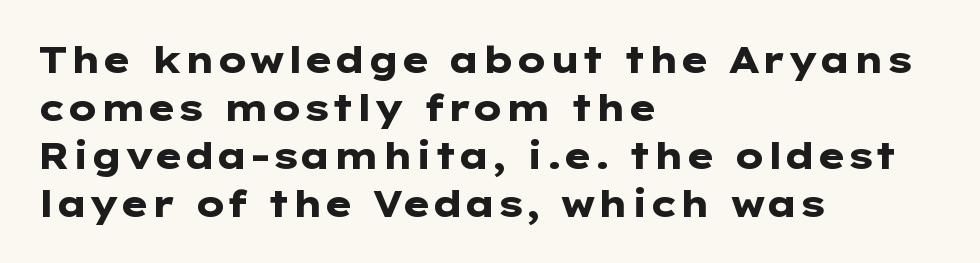
The image shows 36 px heavy, wide sans-serif type, upright; set left-aligned, normal line spacing (1.33x), normal letter spacing, not underlined; low stroke contrast and a medium x-height.
